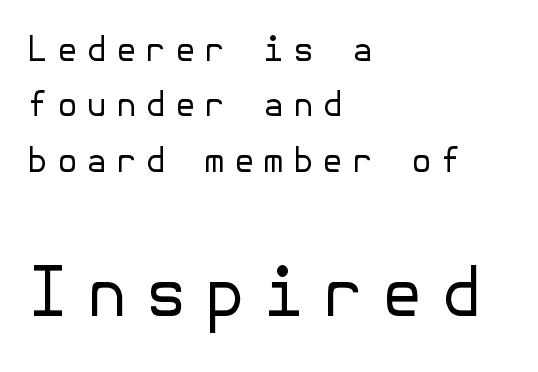
Q: Is the text bold? A: No.
Q: Is the text italic (slanted)? A: No, it is upright.
Q: Is the typeface a serif or a sans-serif typeface? A: Sans-serif.
Q: Is the text underlined? A: No.
Q: How is the paragraph aligned? A: Left-aligned.
Q: Is the spacing between letters normal or unusually wide? A: Unusually wide.
Q: Is the spacing between lines tight, normal or loose? A: Normal.
Q: Which block of text is set in a larger size, the first (top) or the second (bottom)? A: The second (bottom) one.
Q: Width (condensed, normal, or wide)? A: Normal.
Q: Stroke contrast? A: Low.
Q: x-height? A: Medium.
